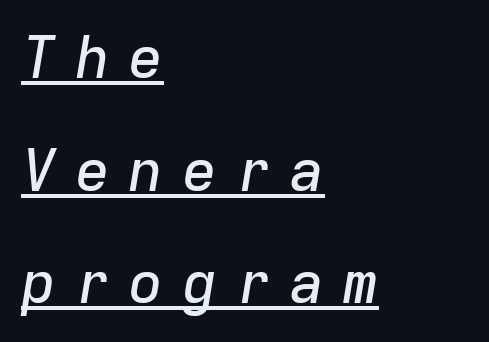
Horizontal bands of white between lines are thick stripes. The horizontal fit of the characters is loose and conspicuously gappy. A typographer would call this underscored text. Characters are canted at an angle relative to the baseline's perpendicular.
